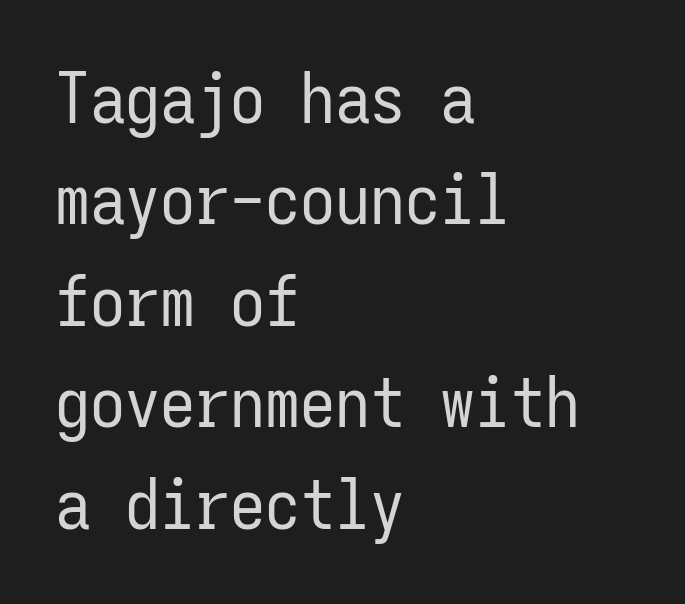
{"serif": "no", "italic": "no", "bold": "no", "weight": "regular", "width": "condensed", "stroke_contrast": "low", "x_height": "medium", "monospaced": "yes", "underline": "no", "align": "left", "line_spacing": "normal", "line_spacing_ratio": 1.45, "letter_spacing": "normal", "letter_spacing_em": 0.0, "glyph_px": 70}
